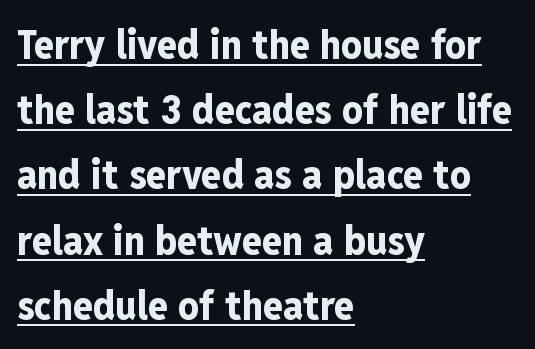
The specimen includes a rule beneath the text block's lines. Horizontal alignment here is leftward, the default for most running prose. The line texture is even and compact thanks to regular tracking. Unlike italic type, these characters show no tilt at all.
